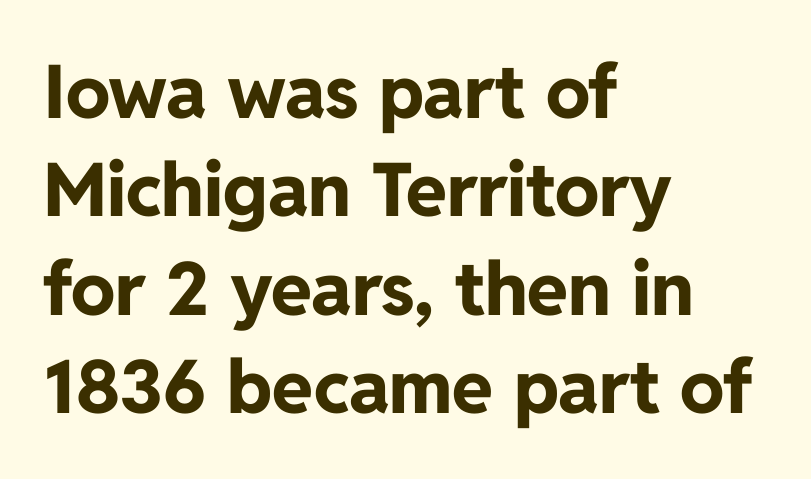
The image shows 74 px bold sans-serif type, upright; set left-aligned, normal line spacing (1.33x), normal letter spacing, not underlined; low stroke contrast and a medium x-height.
